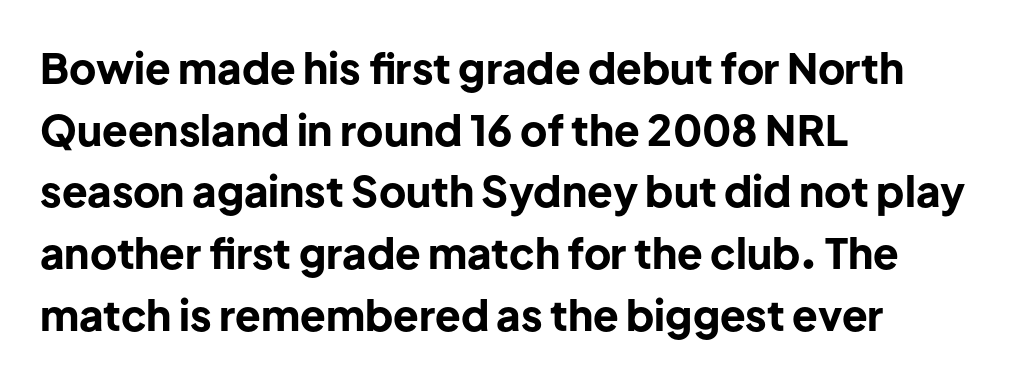
{"serif": "no", "italic": "no", "bold": "yes", "weight": "bold", "width": "normal", "stroke_contrast": "low", "x_height": "medium", "monospaced": "no", "underline": "no", "align": "left", "line_spacing": "normal", "line_spacing_ratio": 1.47, "letter_spacing": "normal", "letter_spacing_em": 0.0, "glyph_px": 42}
